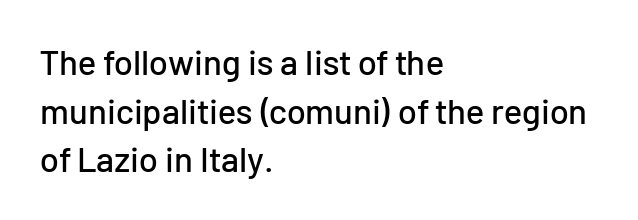
The image shows 35 px sans-serif type, upright; set left-aligned, normal line spacing (1.39x), normal letter spacing, not underlined; low stroke contrast and a medium x-height.
